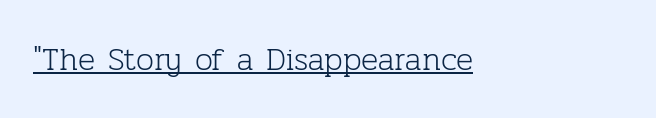
Students, observe the line beneath the letters — that is underlining. The text block is weighted toward the left margin, trailing off unevenly rightward. Proportional: the letters do not fall into vertical columns. Serif or sans? Serif — the stroke terminals have little feet. Caption: standard tracking, unaltered. Posture: vertical.
